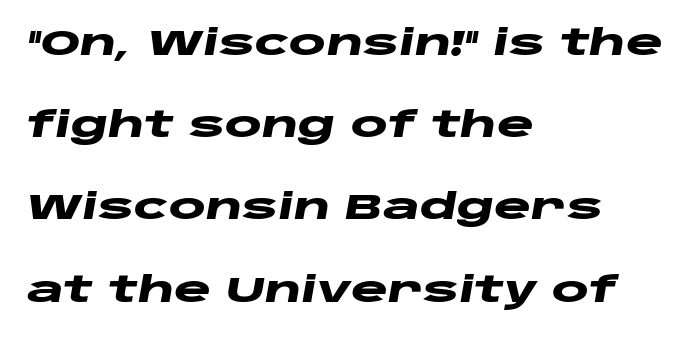
Q: Is the text bold? A: Yes.
Q: Is the text italic (slanted)? A: Yes, it leans right by about 10 degrees.
Q: Is the text underlined? A: No.
Q: How is the paragraph aligned? A: Left-aligned.
Q: Is the spacing between letters normal or unusually wide? A: Normal.
Q: Is the spacing between lines tight, normal or loose? A: Loose.
Q: Width (condensed, normal, or wide)? A: Wide.
Q: Stroke contrast? A: Low.
Q: x-height? A: Large.
Q: Monospaced? A: No.
